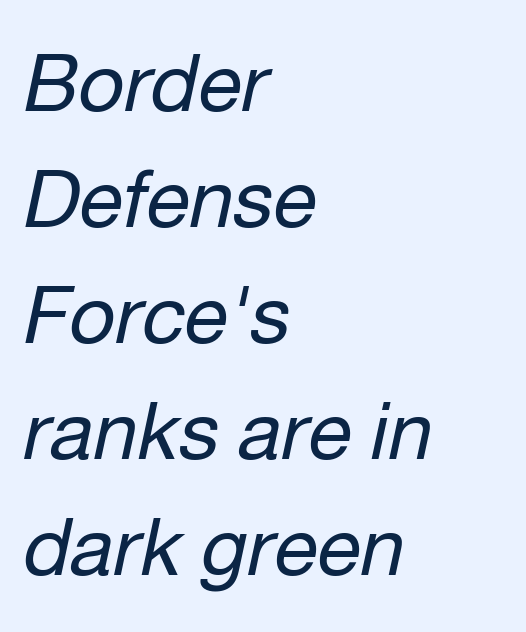
The image shows 80 px regular-weight type, italic (leaning right); set left-aligned, normal line spacing (1.45x), normal letter spacing, not underlined; low stroke contrast and a medium x-height.
